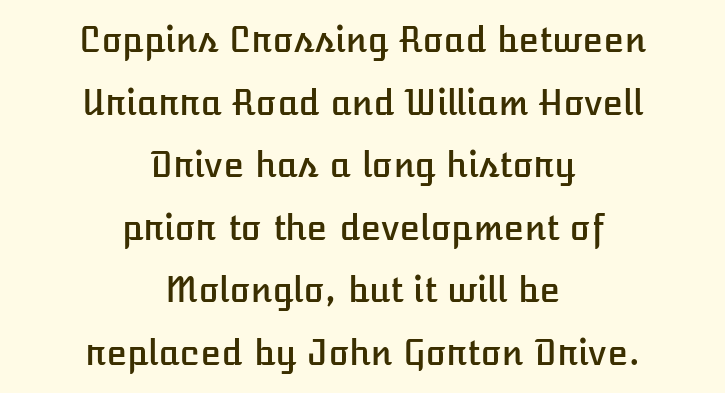
Each row of text sits above clean, open space. Think of a printed novel: that variable character pitch is what you see here. The line texture is even and compact thanks to regular tracking. Is the block centered? Yes — each line is placed symmetrically about the middle.
